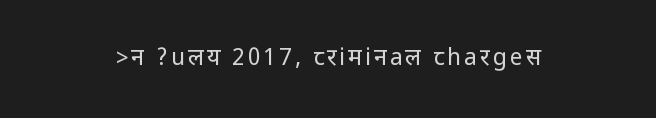
Stems and bowls with no extra thickness — not bold. It's the straight-up-and-down kind of type. Has an underline been added? It has not. The text block is weighted toward neither margin, spreading evenly from the middle.
